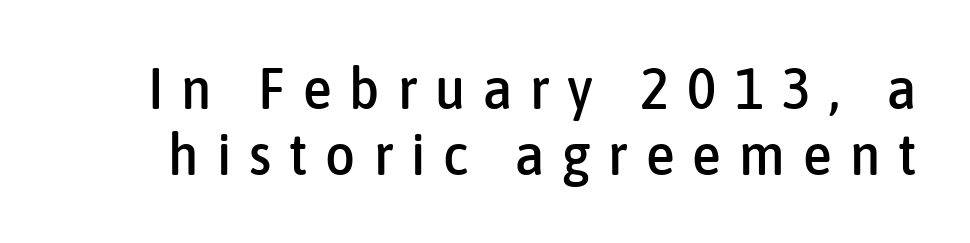
Students, note that the glyphs here are deliberately spaced far apart. How would I describe the line gaps? Narrow and economical. Here the designer chose a conventional face with non-uniform glyph widths. In terms of letterform style, serifs are entirely absent. Does the lettering tilt? It doesn't — this is upright. Plain, unruled lines of type.
